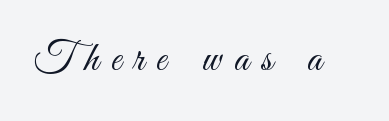
Q: Is the text bold? A: No.
Q: Is the text italic (slanted)? A: Yes.
Q: Is the typeface a serif or a sans-serif typeface? A: Sans-serif.
Q: Is the text underlined? A: No.
Q: Is the spacing between letters normal or unusually wide? A: Unusually wide.
Q: Width (condensed, normal, or wide)? A: Condensed.
Q: Stroke contrast? A: Medium.
Q: x-height? A: Small.
Q: Monospaced? A: No.
